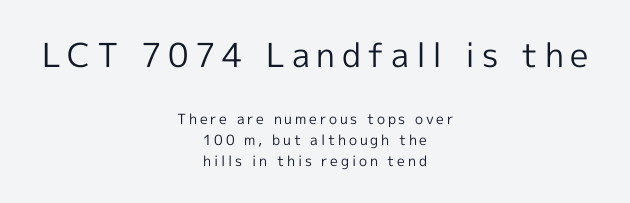
The image shows 33 px regular-weight sans-serif type, upright; set centered, normal line spacing (1.52x), unusually wide letter spacing (+0.2 em), not underlined; the first (top) block is 2.36x larger; a medium x-height.
